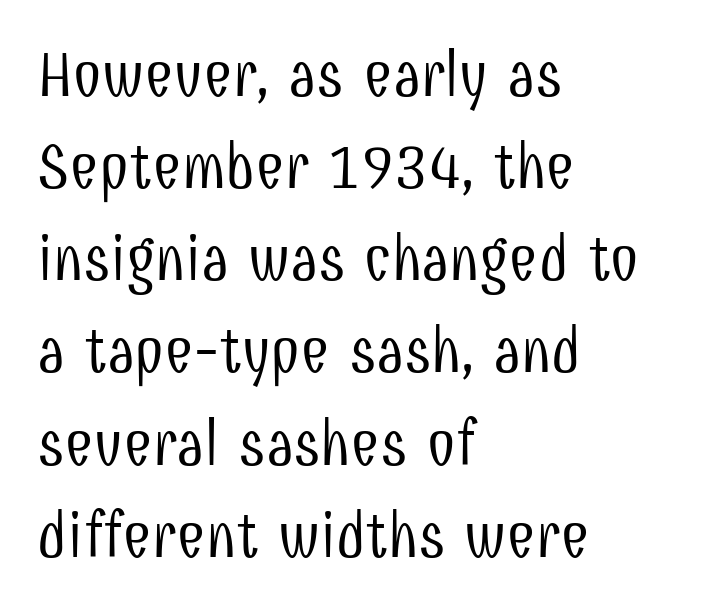
The image shows 64 px light, condensed sans-serif type, upright; set left-aligned, normal line spacing (1.44x), normal letter spacing, not underlined; low stroke contrast and a medium x-height.
